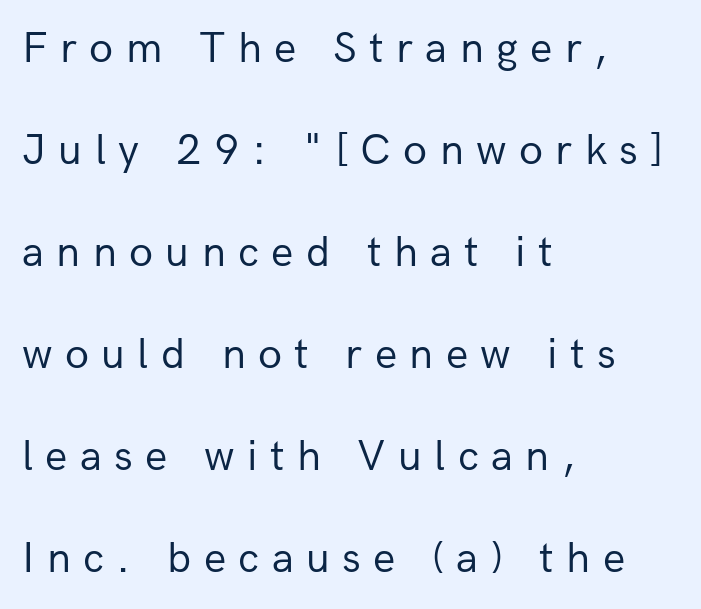
Does the copy run flush right? No — it runs flush left. Every character sits straight up, as roman type does. Note: no serifs on the glyphs. Just letters on the line, the space beneath them empty. Varying glyph widths throughout — classic text-font behaviour.
